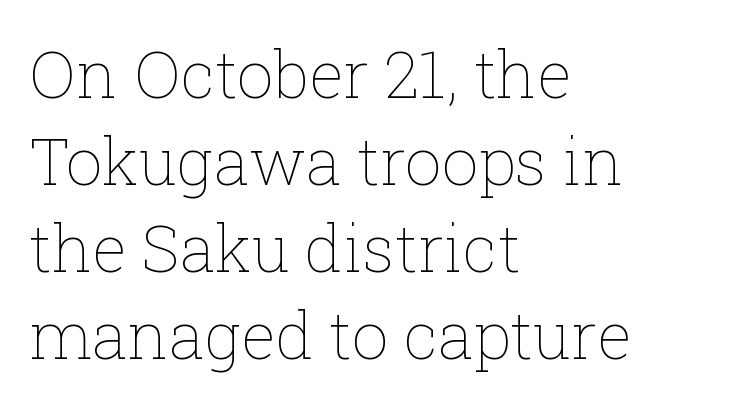
The typesetter chose a ragged-right arrangement here. Rule under the text: the space is simply empty. Posture: upright roman. This sample has the flowing, uneven cadence of proportional lettering. Regarding leading, the lines here are spaced in the standard way.
